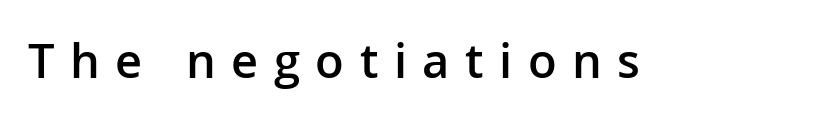
{"serif": "no", "italic": "no", "bold": "semi", "weight": "semibold", "width": "normal", "stroke_contrast": "low", "x_height": "medium", "monospaced": "no", "underline": "no", "letter_spacing": "wide", "letter_spacing_em": 0.33, "glyph_px": 47}
